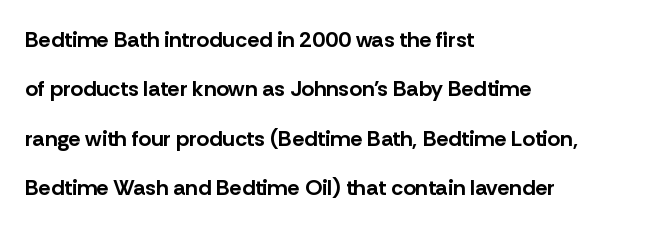
The image shows 22 px bold type, upright; set left-aligned, loose line spacing (2.24x), normal letter spacing, not underlined.
